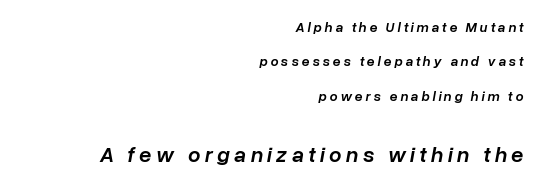
Q: Is the text bold? A: Semi-bold.
Q: Is the text italic (slanted)? A: Yes, it leans right by about 10 degrees.
Q: Is the text underlined? A: No.
Q: How is the paragraph aligned? A: Right-aligned.
Q: Is the spacing between letters normal or unusually wide? A: Unusually wide.
Q: Is the spacing between lines tight, normal or loose? A: Loose.
Q: Which block of text is set in a larger size, the first (top) or the second (bottom)? A: The second (bottom) one.
